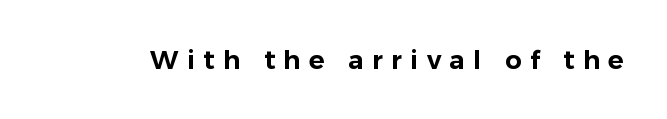
The image shows 26 px text type, upright; set unusually wide letter spacing (+0.32 em), not underlined.
